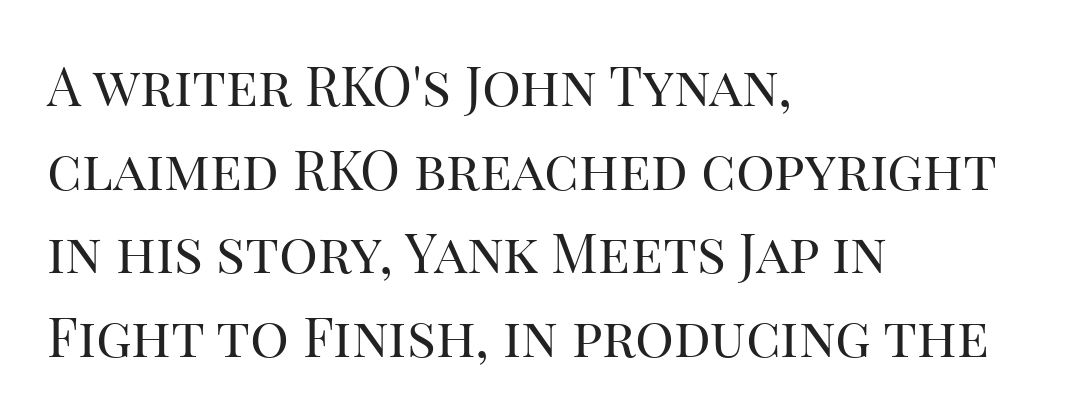
This is the regular roman posture of the typeface. The tracking reads as untouched default to a designer's eye. Is the stroke heavy? The answer is a plain regular-or-lighter. Horizontal alignment here is leftward, the default for most running prose. Spacing verdict: proportional, widths tailored to each character. Letters rest on an invisible, unmarked baseline.
